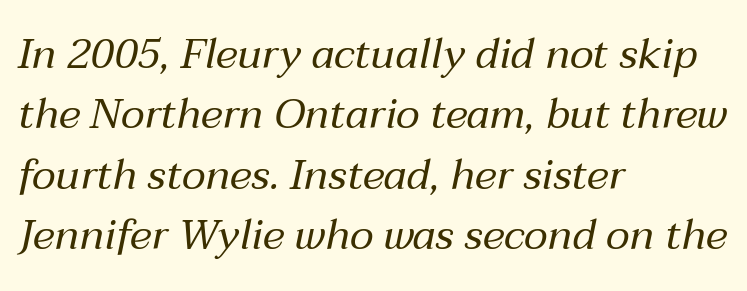
Q: Is the text bold? A: No.
Q: Is the text italic (slanted)? A: Yes, it leans right by about 12 degrees.
Q: Is the text underlined? A: No.
Q: How is the paragraph aligned? A: Left-aligned.
Q: Is the spacing between letters normal or unusually wide? A: Normal.
Q: Is the spacing between lines tight, normal or loose? A: Normal.
Q: Width (condensed, normal, or wide)? A: Normal.
Q: Stroke contrast? A: Medium.
Q: x-height? A: Medium.
Q: Monospaced? A: No.
